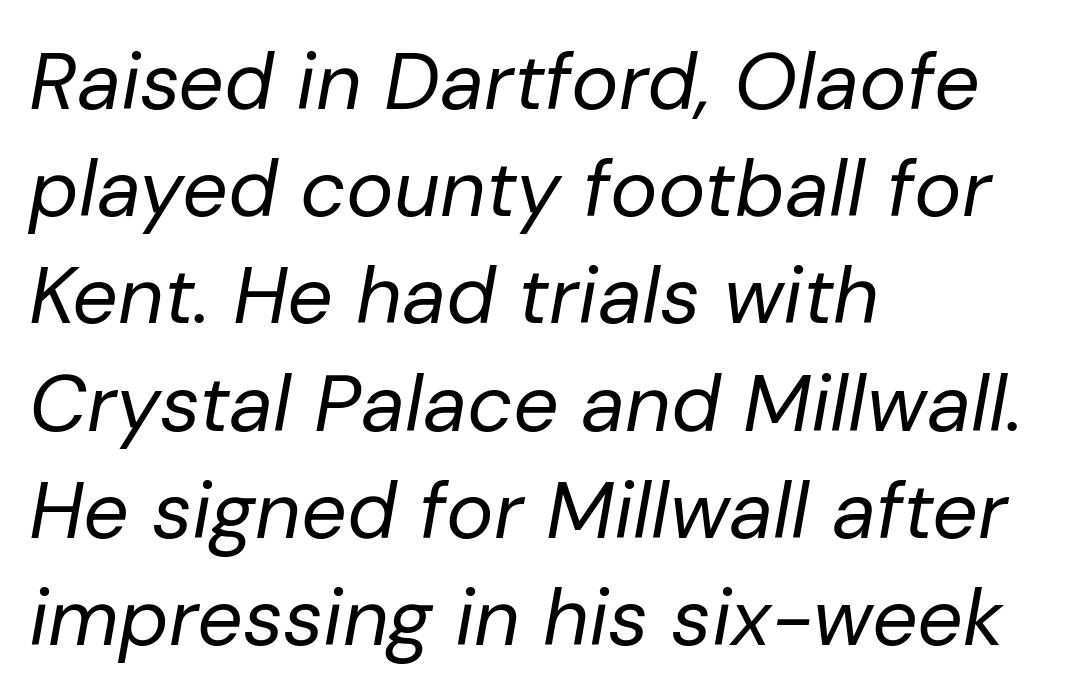
{"italic": "yes", "lean": "right", "slant_degrees": 10, "bold": "no", "weight": "regular", "width": "normal", "stroke_contrast": "low", "x_height": "medium", "monospaced": "no", "underline": "no", "align": "left", "line_spacing": "normal", "line_spacing_ratio": 1.34, "letter_spacing": "normal", "letter_spacing_em": 0.0, "glyph_px": 80}
